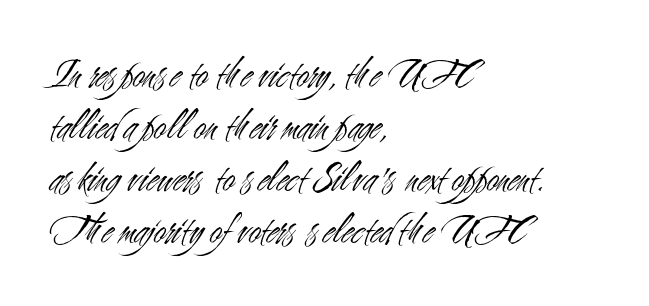
Q: Is the text bold? A: No.
Q: Is the text italic (slanted)? A: Yes.
Q: Is the typeface a serif or a sans-serif typeface? A: Sans-serif.
Q: Is the text underlined? A: No.
Q: How is the paragraph aligned? A: Left-aligned.
Q: Is the spacing between letters normal or unusually wide? A: Normal.
Q: Width (condensed, normal, or wide)? A: Condensed.
Q: Stroke contrast? A: Medium.
Q: x-height? A: Small.
Q: Monospaced? A: No.
